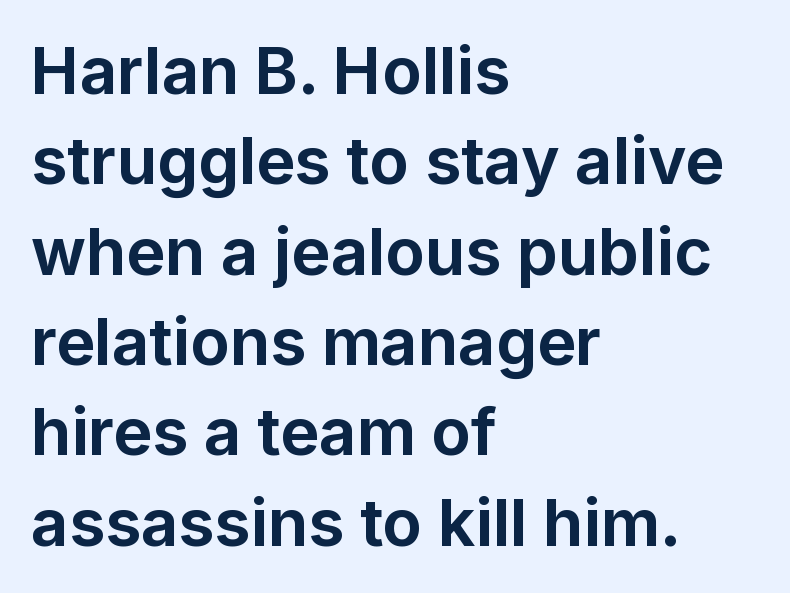
The image shows 65 px bold sans-serif type, upright; set left-aligned, normal line spacing (1.39x), normal letter spacing, not underlined; low stroke contrast and a medium x-height.
